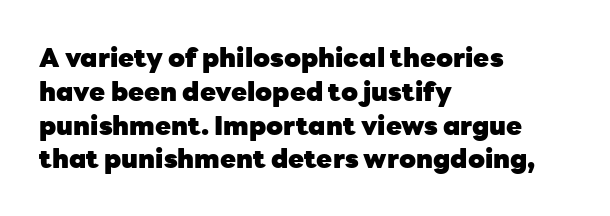
The image shows 26 px bold type, upright; set left-aligned, normal line spacing (1.3x), normal letter spacing, not underlined.
